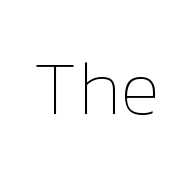
Q: Is the text bold? A: No.
Q: Is the text italic (slanted)? A: No, it is upright.
Q: Is the text underlined? A: No.
Q: Is the spacing between letters normal or unusually wide? A: Normal.
Q: Width (condensed, normal, or wide)? A: Normal.
Q: Stroke contrast? A: Low.
Q: x-height? A: Medium.
Q: Monospaced? A: No.
